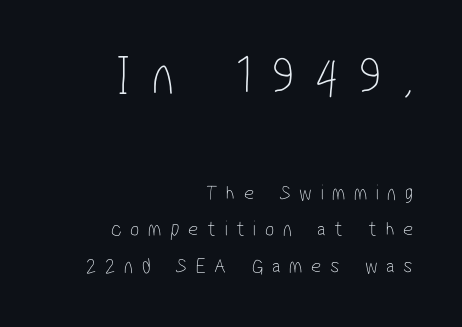
A typesetter would label this face a sans. Nothing heavy about these letters — not bold at all. Letters rest on an invisible, unmarked baseline. The face used here is proportionally spaced, like ordinary book or web type. Summary of vertical rhythm: regular, with standard interline spacing. Size hierarchy here favors the leading block over the trailing one.
